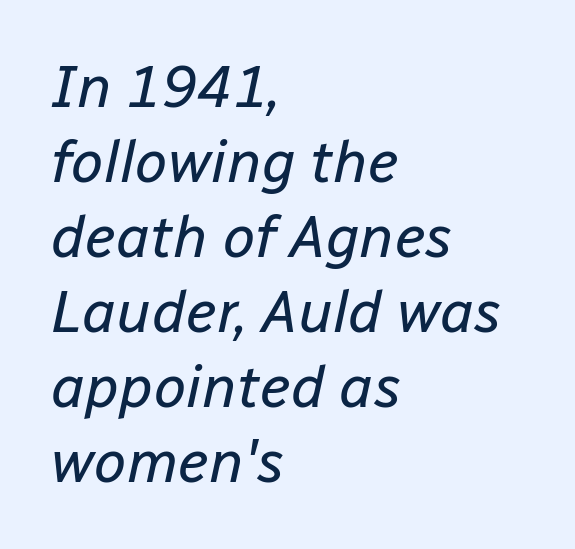
Q: Is the text bold? A: No.
Q: Is the text italic (slanted)? A: Yes, it leans right by about 12 degrees.
Q: Is the text underlined? A: No.
Q: How is the paragraph aligned? A: Left-aligned.
Q: Is the spacing between letters normal or unusually wide? A: Normal.
Q: Is the spacing between lines tight, normal or loose? A: Normal.
Q: Width (condensed, normal, or wide)? A: Normal.
Q: Stroke contrast? A: Low.
Q: x-height? A: Medium.
Q: Monospaced? A: No.
